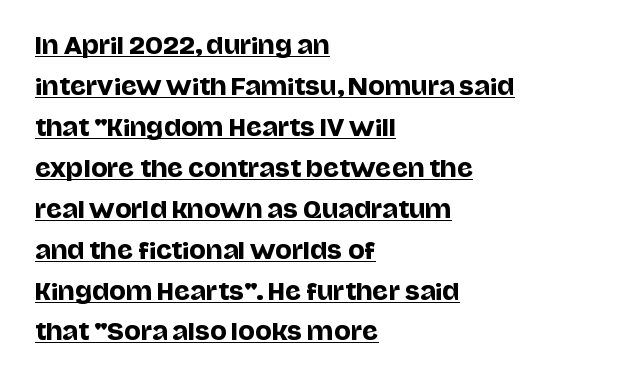
All the whitespace from short lines collects on the right. The face used here is rendered with its standard letterfit. The axis of the letterforms is exactly vertical. A continuous stroke trails under the words, as in a hyperlink.
